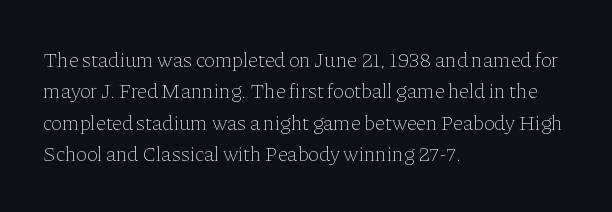
Q: Is the text bold? A: No.
Q: Is the text italic (slanted)? A: No, it is upright.
Q: Is the text underlined? A: No.
Q: How is the paragraph aligned? A: Left-aligned.
Q: Is the spacing between letters normal or unusually wide? A: Normal.
Q: Is the spacing between lines tight, normal or loose? A: Normal.
